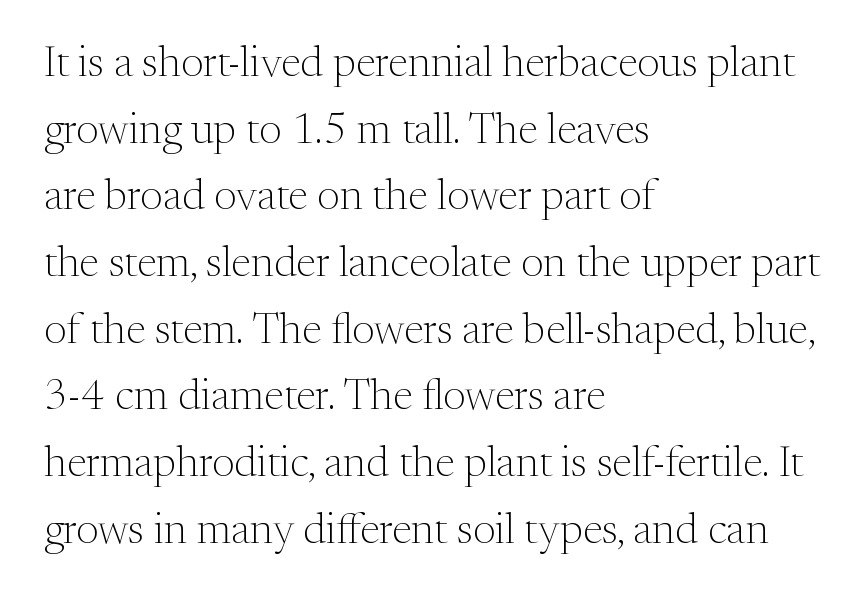
{"serif": "yes", "italic": "no", "bold": "no", "weight": "light", "width": "normal", "stroke_contrast": "medium", "x_height": "medium", "monospaced": "no", "underline": "no", "align": "left", "line_spacing": "normal", "line_spacing_ratio": 1.55, "letter_spacing": "normal", "letter_spacing_em": 0.0, "glyph_px": 43}
